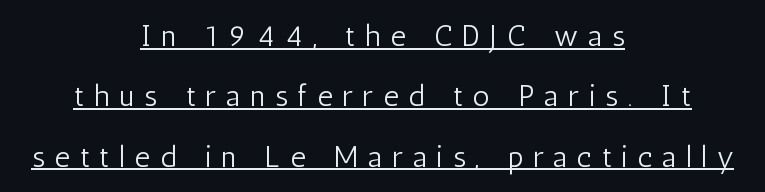
{"serif": "no", "italic": "no", "bold": "no", "weight": "light", "width": "condensed", "stroke_contrast": "low", "x_height": "medium", "monospaced": "no", "underline": "yes", "align": "center", "line_spacing": "loose", "line_spacing_ratio": 2.01, "letter_spacing": "wide", "letter_spacing_em": 0.33, "glyph_px": 30}
